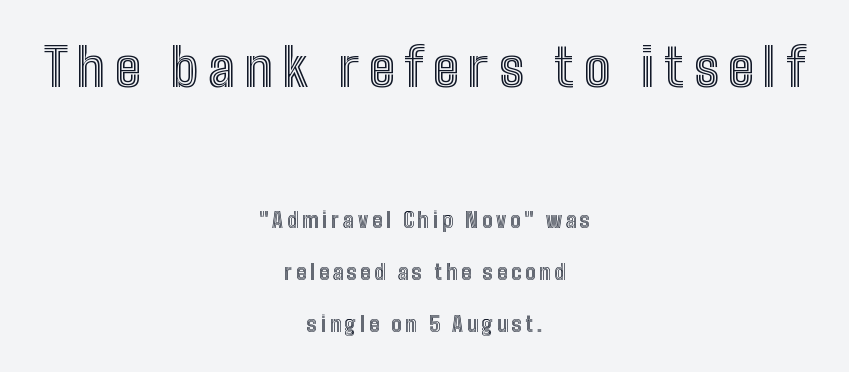
Leading: increased. The designer gave the opening block more size than the closing block. The rendering uses natural spacing where letterforms have individual widths. In CSS terms this would be text-align: center. Clear beneath every line of the passage. Ordinary non-slanted type is in use.
